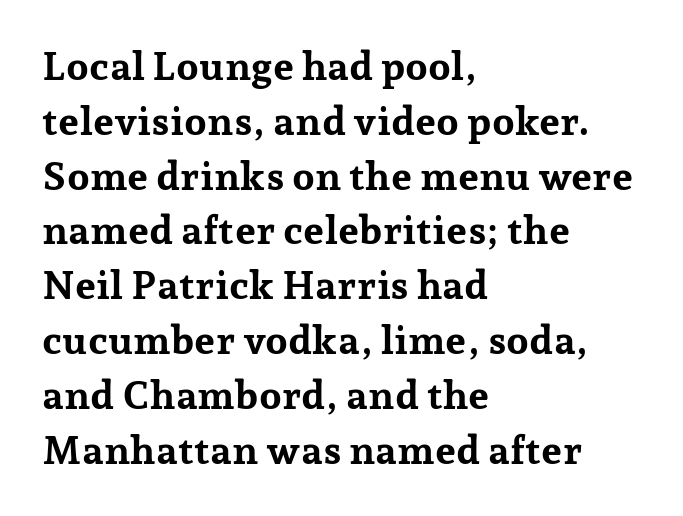
The image shows 40 px bold serif type, upright; set left-aligned, normal line spacing (1.37x), normal letter spacing, not underlined; low stroke contrast and a medium x-height.
